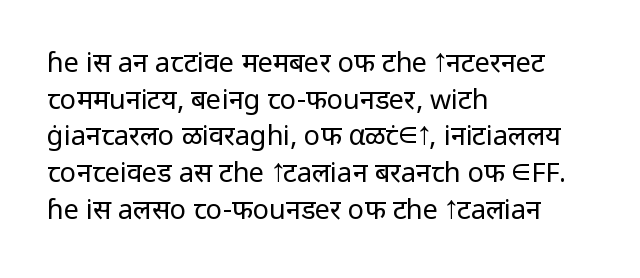
Reading down the block, your eye returns to a fixed left position each line. Do the letters lean? They stand straight. The strip under each line holds only bare page. Bold? No — there's no thickening of the strokes. Line spacing here is normal. Glyph-to-glyph distance matches everyday printed text.
